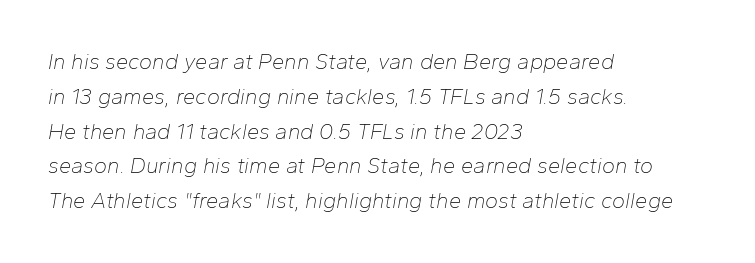
Q: Is the text bold? A: No.
Q: Is the text italic (slanted)? A: Yes, it leans right by about 10 degrees.
Q: Is the text underlined? A: No.
Q: How is the paragraph aligned? A: Left-aligned.
Q: Is the spacing between letters normal or unusually wide? A: Normal.
Q: Is the spacing between lines tight, normal or loose? A: Normal.
